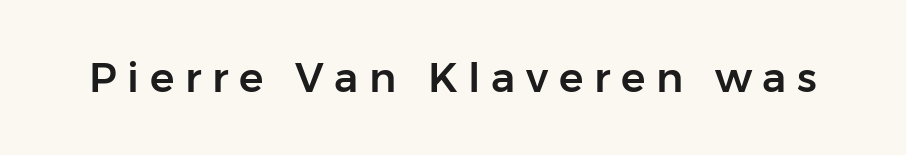
This sample uses a sans-serif face. The face used here is rendered with a markedly widened letterfit. Here the designer chose a conventional face with non-uniform glyph widths. It's the straight-up-and-down kind of type. Descender tails drop into unmarked territory.
